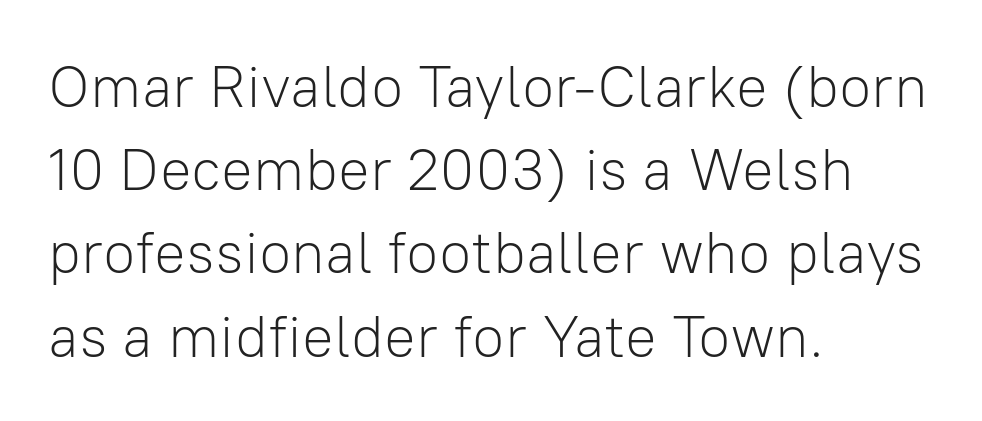
Q: Is the text bold? A: No.
Q: Is the text italic (slanted)? A: No, it is upright.
Q: Is the typeface a serif or a sans-serif typeface? A: Sans-serif.
Q: Is the text underlined? A: No.
Q: How is the paragraph aligned? A: Left-aligned.
Q: Is the spacing between letters normal or unusually wide? A: Normal.
Q: Is the spacing between lines tight, normal or loose? A: Normal.
Q: Width (condensed, normal, or wide)? A: Normal.
Q: Stroke contrast? A: Low.
Q: x-height? A: Medium.
Q: Monospaced? A: No.
